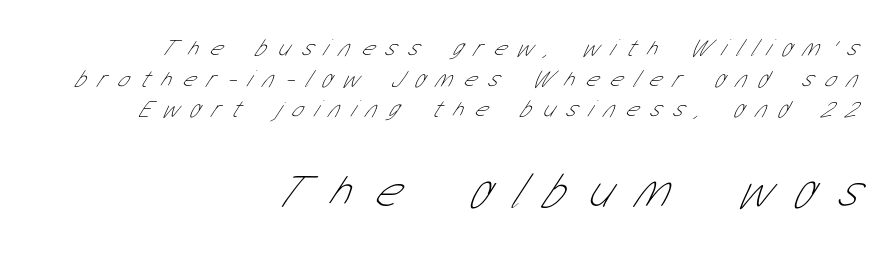
Stroke terminals: plain, sans-serif. These glyphs show unthickened strokes, regular width or finer. This rendering widens character spacing well past its baseline value. Underlining? Definitely not there. Top chunk: small. Bottom chunk: large. The letters advance in unequal steps, a hallmark of proportional type.
